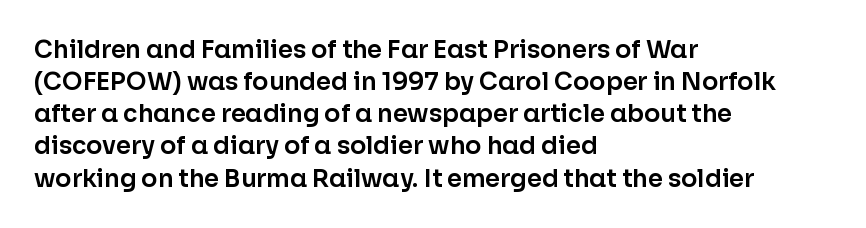
Just letters on the line, the space beneath them empty. Honestly, the row spacing looks completely unremarkable. No italicization has been applied; the sample stays upright. Teacher's note: observe the even left margin — that is flush-left alignment. Glyph-to-glyph distance matches everyday printed text.
